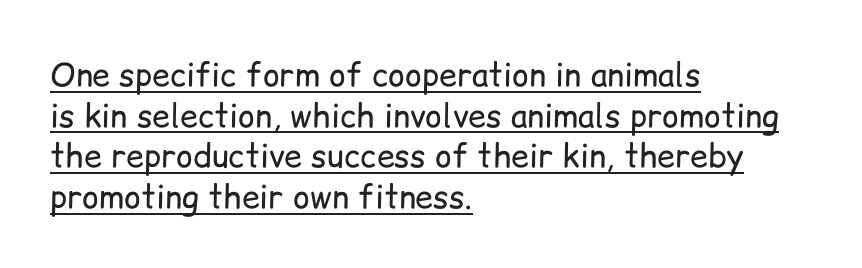
{"serif": "no", "italic": "no", "bold": "no", "weight": "regular", "width": "normal", "stroke_contrast": "low", "x_height": "medium", "monospaced": "no", "underline": "yes", "align": "left", "line_spacing": "normal", "line_spacing_ratio": 1.27, "letter_spacing": "normal", "letter_spacing_em": 0.0, "glyph_px": 32}
